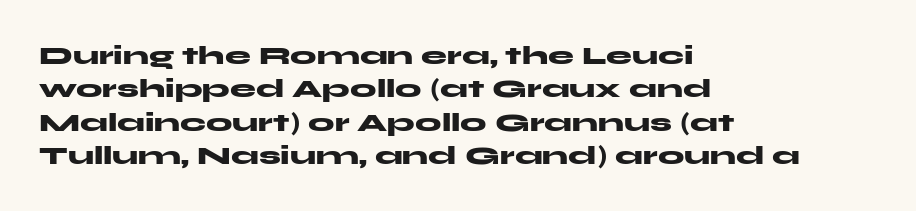
{"italic": "no", "bold": "yes", "underline": "no", "align": "left", "line_spacing": "normal", "line_spacing_ratio": 1.28, "letter_spacing": "normal", "letter_spacing_em": 0.0, "glyph_px": 26}
